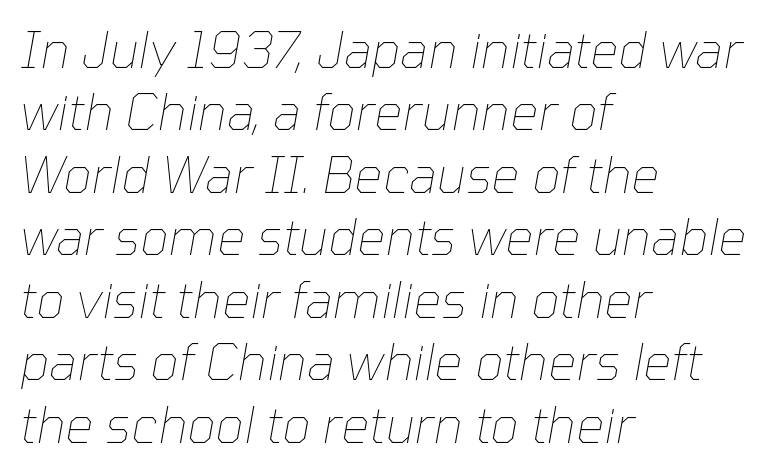
Notice how the passage keeps a crisp vertical edge on the left only. What stands out about the letter spacing? Nothing — it is the standard amount. The passage shown is typed in a proportional face where columns would drift. The leading is moderate, giving the passage an even texture.
